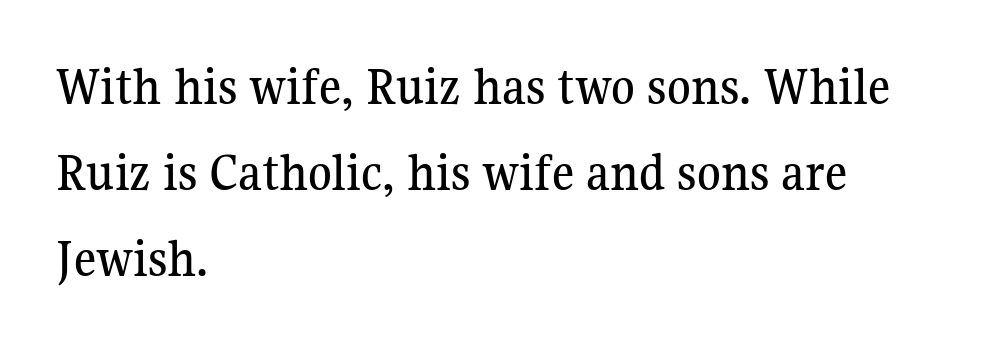
Q: Is the text italic (slanted)? A: No, it is upright.
Q: Is the typeface a serif or a sans-serif typeface? A: Serif.
Q: Is the text underlined? A: No.
Q: How is the paragraph aligned? A: Left-aligned.
Q: Is the spacing between letters normal or unusually wide? A: Normal.
Q: Is the spacing between lines tight, normal or loose? A: Normal.
Q: Width (condensed, normal, or wide)? A: Normal.
Q: Stroke contrast? A: Medium.
Q: x-height? A: Medium.
Q: Monospaced? A: No.
